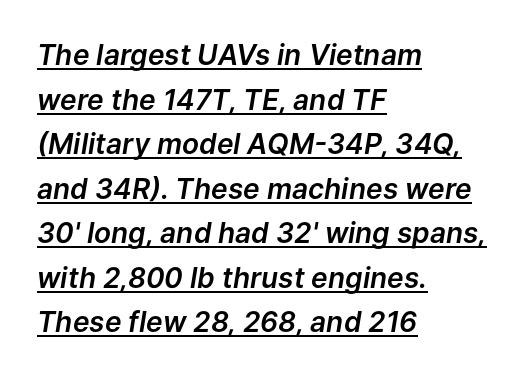
Teacher's note: observe the even left margin — that is flush-left alignment. The string is rendered with underlining switched on. A typesetter would call this proportional, since set widths differ per character. The lines sit at an ordinary, default distance from one another.
